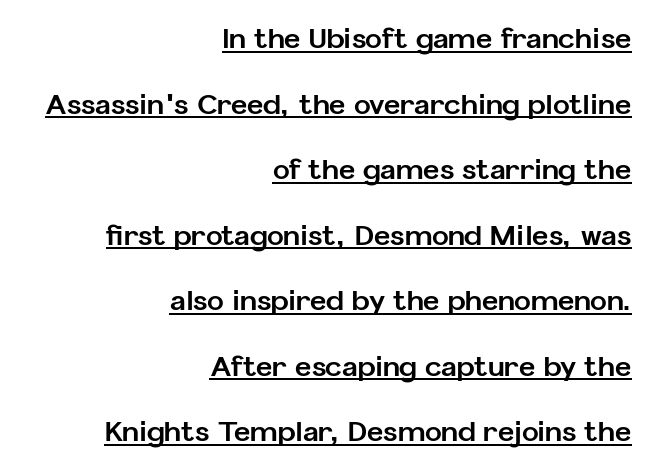
{"serif": "no", "italic": "no", "bold": "yes", "weight": "bold", "width": "normal", "stroke_contrast": "low", "x_height": "medium", "monospaced": "no", "underline": "yes", "align": "right", "line_spacing": "loose", "line_spacing_ratio": 2.34, "letter_spacing": "normal", "letter_spacing_em": 0.0, "glyph_px": 28}
